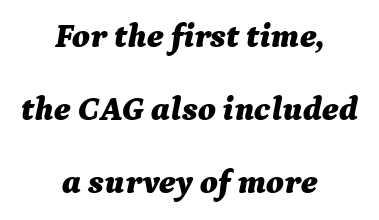
The image shows 34 px bold type, italic (leaning right); set centered, loose line spacing (2.14x), normal letter spacing, not underlined; medium stroke contrast and a medium x-height.
